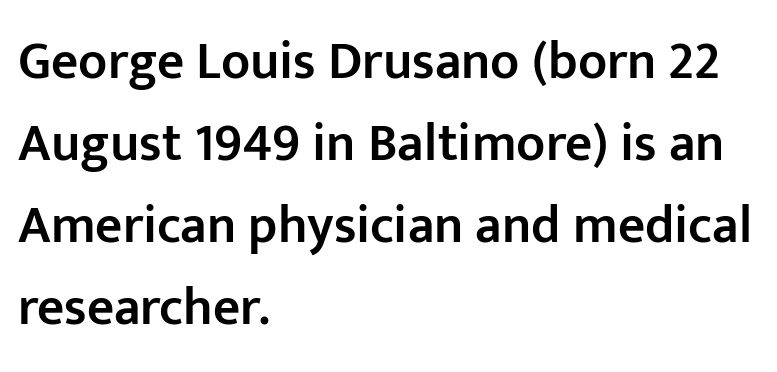
Regular leading. The lines in this sample share a left origin and differ only in where they stop. If you drew a line through each stem, it would be perfectly vertical. These lines keep a tight, regular rhythm from letter to letter. Serifs: no, the terminals of the letterforms are clean.
